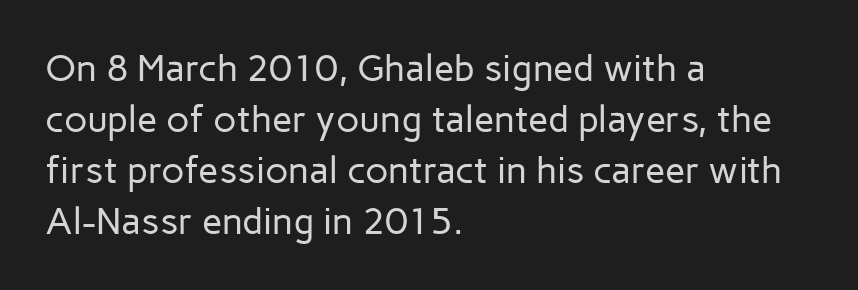
The image shows 37 px regular-weight sans-serif type, upright; set left-aligned, normal line spacing (1.38x), normal letter spacing, not underlined; low stroke contrast and a medium x-height.
